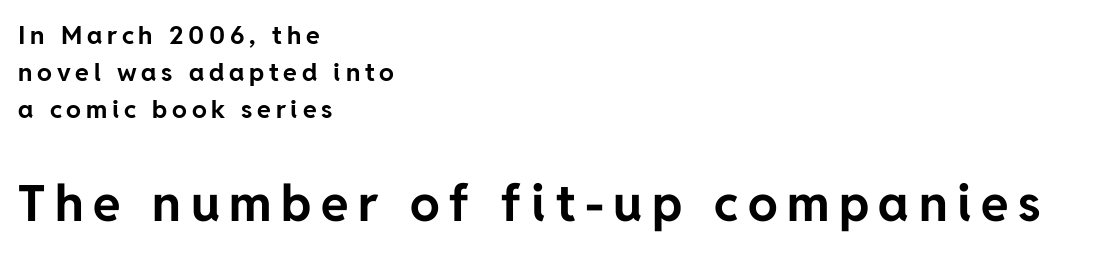
{"serif": "no", "italic": "no", "bold": "yes", "weight": "bold", "width": "normal", "stroke_contrast": "low", "x_height": "medium", "monospaced": "no", "underline": "no", "align": "left", "line_spacing": "normal", "line_spacing_ratio": 1.49, "larger_block": "second", "size_ratio": 2.0, "glyph_px": 50}
